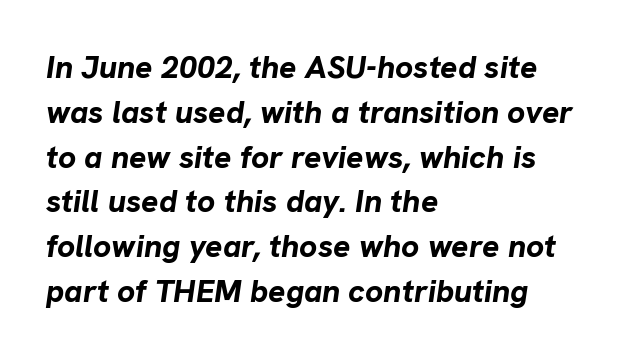
{"italic": "yes", "lean": "right", "slant_degrees": 8, "bold": "yes", "weight": "bold", "width": "normal", "stroke_contrast": "low", "x_height": "medium", "monospaced": "no", "underline": "no", "align": "left", "line_spacing": "normal", "line_spacing_ratio": 1.4, "letter_spacing": "normal", "letter_spacing_em": 0.0, "glyph_px": 32}
